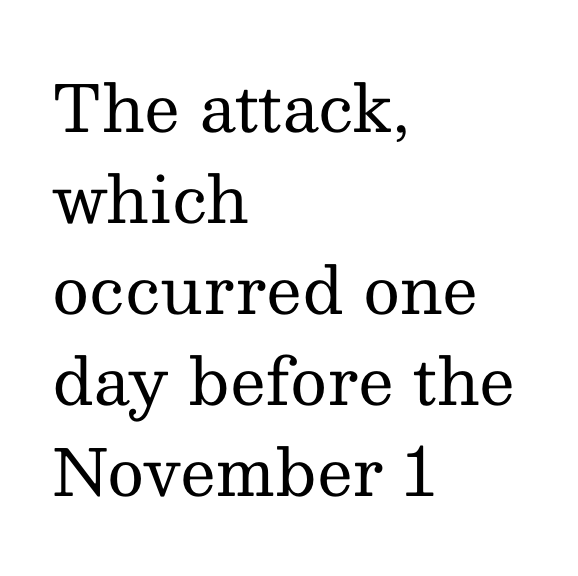
{"serif": "yes", "italic": "no", "bold": "no", "weight": "regular", "width": "normal", "stroke_contrast": "medium", "x_height": "medium", "monospaced": "no", "underline": "no", "align": "left", "line_spacing": "normal", "line_spacing_ratio": 1.42, "letter_spacing": "normal", "letter_spacing_em": 0.0, "glyph_px": 64}
